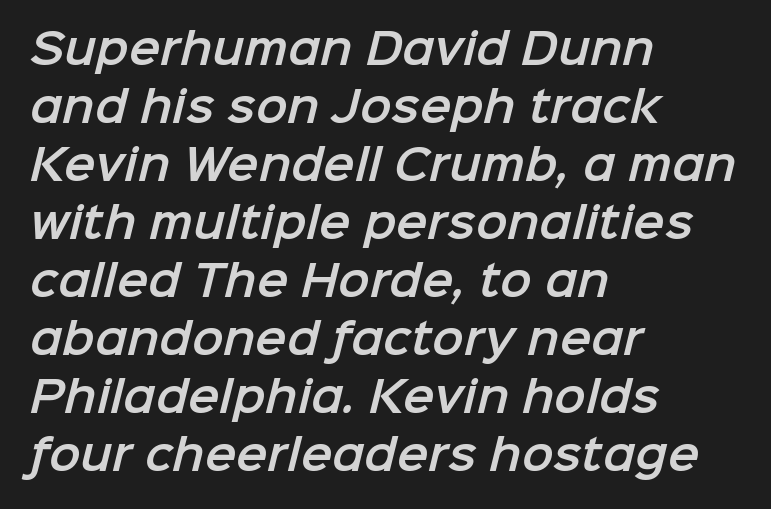
The image shows 42 px sans-serif type; set left-aligned, normal line spacing (1.38x), normal letter spacing, not underlined; low stroke contrast and a medium x-height.
